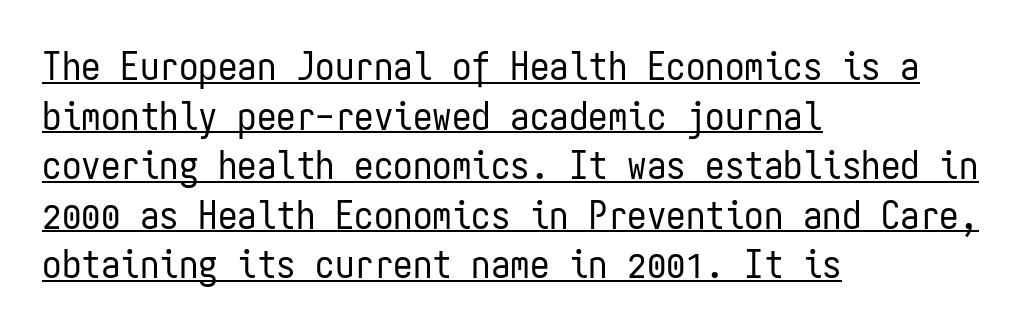
The image shows 39 px regular-weight, condensed sans-serif type, upright, monospaced; set left-aligned, normal line spacing (1.27x), normal letter spacing, underlined; low stroke contrast and a medium x-height.
